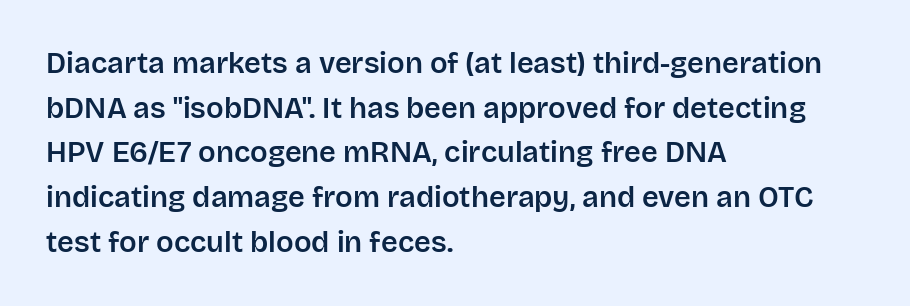
This block has exactly the height ordinary leading produces. Is this a fixed-width face? No — the glyphs have proportional, varying widths. Left-aligned paragraph, ragged on the right. Each row of text sits above clean, open space. The letters carry no serifs — their stems end cleanly without finishing strokes. In terms of letterspacing, this is plain default setting.
